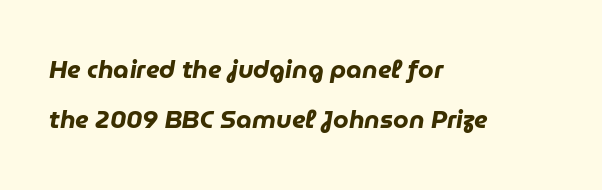
{"italic": "yes", "lean": "right", "slant_degrees": 9, "bold": "yes", "underline": "no", "align": "left", "line_spacing": "loose", "line_spacing_ratio": 2.02, "letter_spacing": "normal", "letter_spacing_em": 0.0, "glyph_px": 25}
